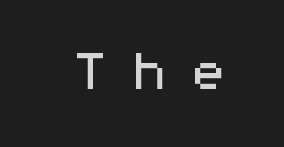
You could count columns in this text — the font is strictly monospaced. The characters display no serif detailing; their extremities are plain. Rule under the text: the space is simply empty. Notice how the stems are strictly vertical — no italics here. Someone cranked the tracking dial way up on this one.
